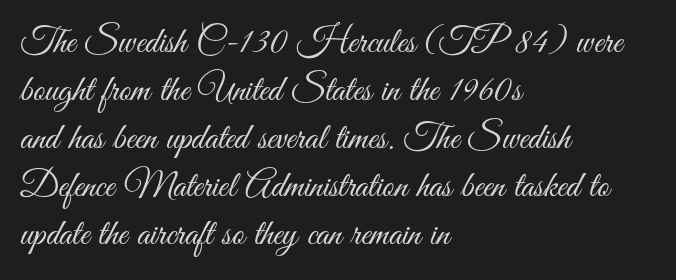
{"serif": "no", "bold": "no", "weight": "light", "width": "condensed", "stroke_contrast": "medium", "x_height": "small", "monospaced": "no", "underline": "no", "align": "left", "line_spacing": "normal", "line_spacing_ratio": 1.3, "letter_spacing": "normal", "letter_spacing_em": 0.0, "glyph_px": 37}
